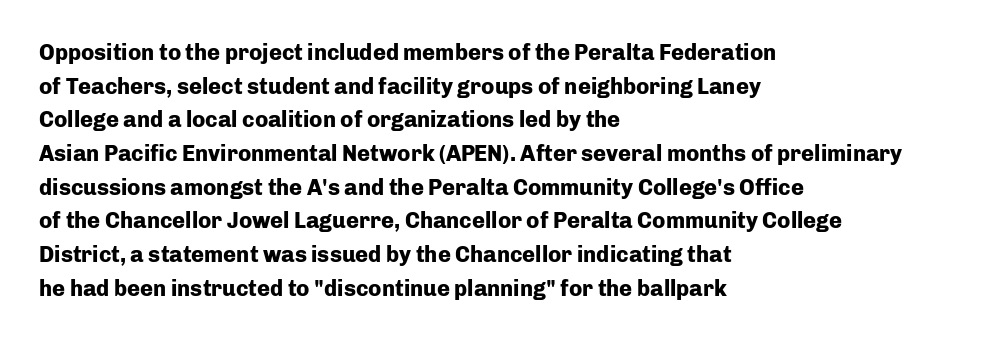
This sample is left-justified, so line endings fall wherever the words run out. Ascenders rise straight up at ninety degrees. Notice how descenders clear the ascenders below comfortably — that's standard leading. Is the type bold? Yes — the strokes are clearly thick and heavy.
